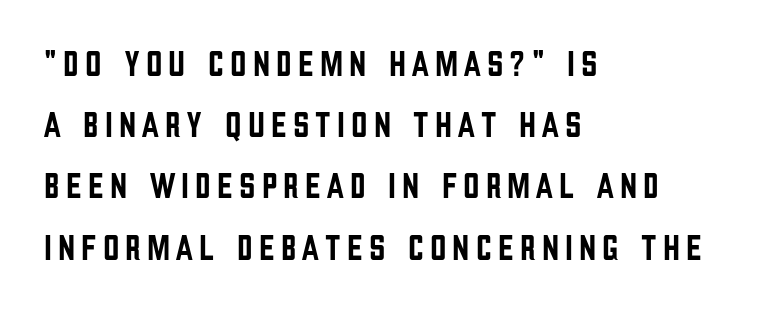
{"serif": "no", "italic": "no", "width": "condensed", "stroke_contrast": "low", "x_height": "large", "monospaced": "no", "underline": "no", "align": "left", "line_spacing": "normal", "line_spacing_ratio": 1.7, "glyph_px": 36}
